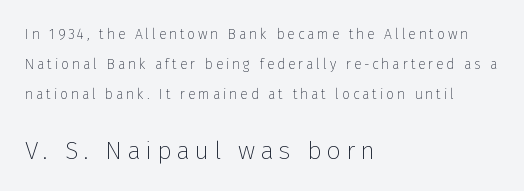
Q: Is the text bold? A: No.
Q: Is the text italic (slanted)? A: No, it is upright.
Q: Is the text underlined? A: No.
Q: How is the paragraph aligned? A: Left-aligned.
Q: Is the spacing between letters normal or unusually wide? A: Unusually wide.
Q: Is the spacing between lines tight, normal or loose? A: Loose.
Q: Which block of text is set in a larger size, the first (top) or the second (bottom)? A: The second (bottom) one.
